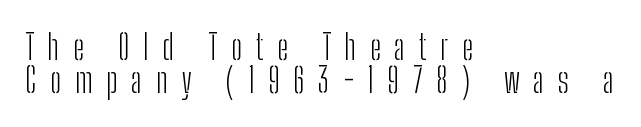
Q: Is the text bold? A: No.
Q: Is the text italic (slanted)? A: No, it is upright.
Q: Is the typeface a serif or a sans-serif typeface? A: Sans-serif.
Q: Is the text underlined? A: No.
Q: How is the paragraph aligned? A: Left-aligned.
Q: Is the spacing between letters normal or unusually wide? A: Unusually wide.
Q: Is the spacing between lines tight, normal or loose? A: Tight.
Q: Width (condensed, normal, or wide)? A: Condensed.
Q: Stroke contrast? A: Low.
Q: x-height? A: Medium.
Q: Monospaced? A: No.
